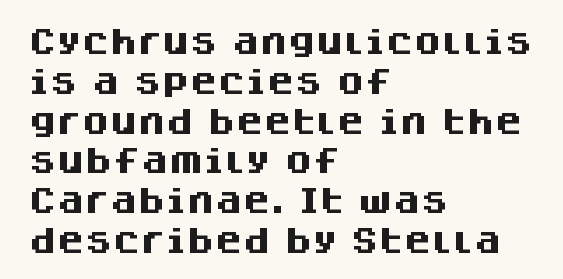
These lines are set flush left with a ragged right edge. No italicization has been applied; the sample stays upright. Serifs: no, the terminals of the letterforms are clean. Every letter is thick-stroked: bold, no question. Tracking value appears to be zero — textbook default spacing. Note the varied advance widths — an 'i' is clearly narrower than an 'm'.
